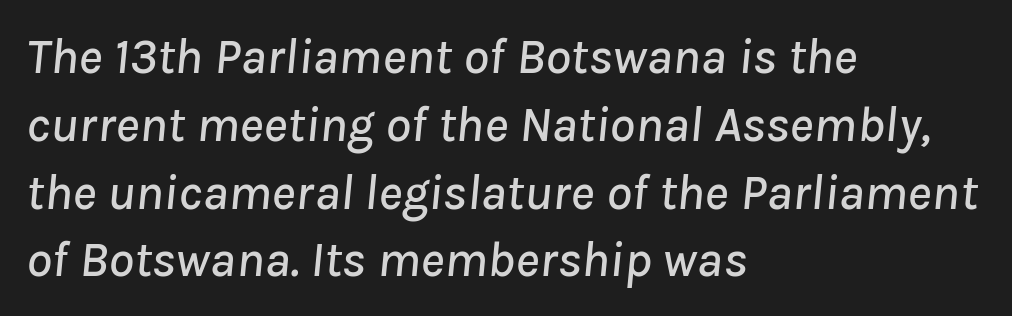
The image shows 51 px text type, italic (leaning right); set left-aligned, normal line spacing (1.33x), normal letter spacing, not underlined; low stroke contrast and a medium x-height.
